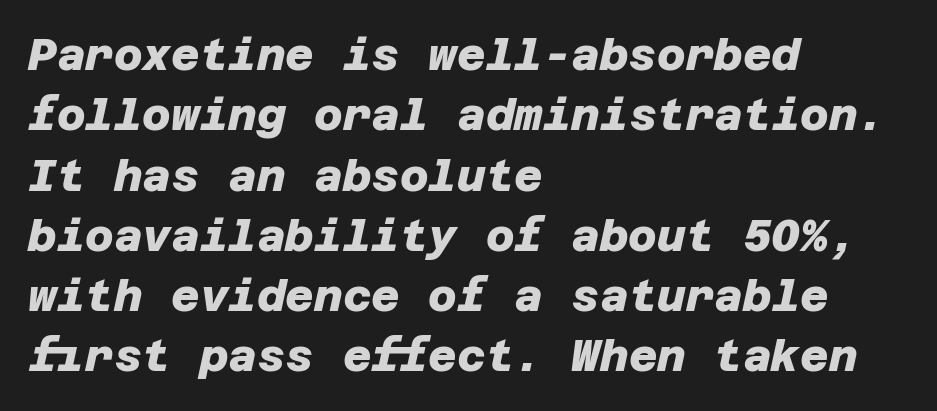
{"serif": "no", "bold": "yes", "weight": "heavy", "width": "normal", "stroke_contrast": "low", "x_height": "large", "underline": "no", "align": "left", "line_spacing": "normal", "line_spacing_ratio": 1.37, "letter_spacing": "normal", "letter_spacing_em": 0.0, "glyph_px": 44}
